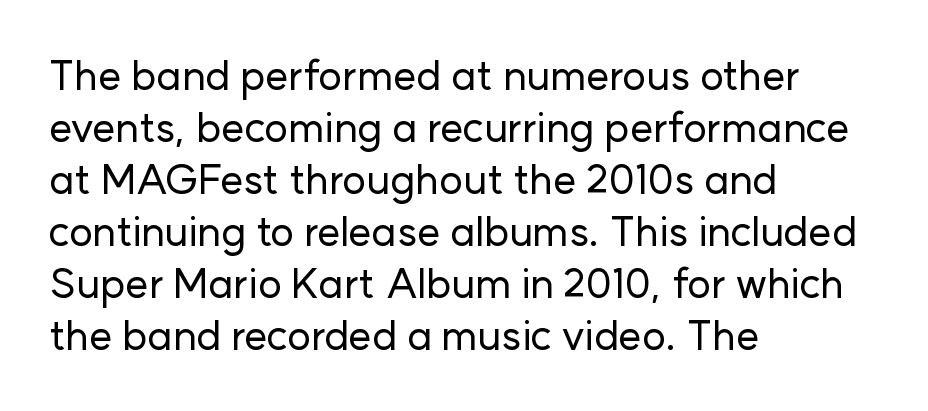
The image shows 41 px sans-serif type, upright; set left-aligned, normal line spacing (1.27x), normal letter spacing, not underlined; low stroke contrast and a medium x-height.
